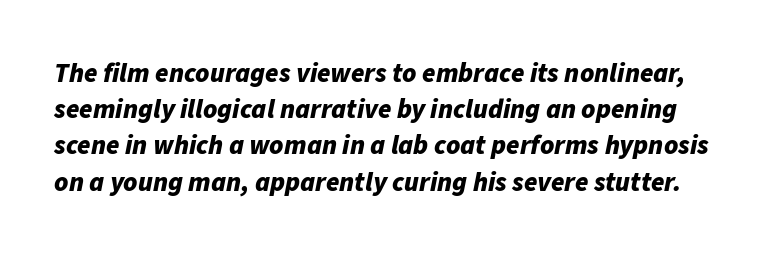
Check the space under the baseline: it is left empty. Students, this is bold: see how much ink each stroke carries. Style check: oblique. Interline gaps are of average width in this sample. This sample uses plain, unmodified letter spacing.
